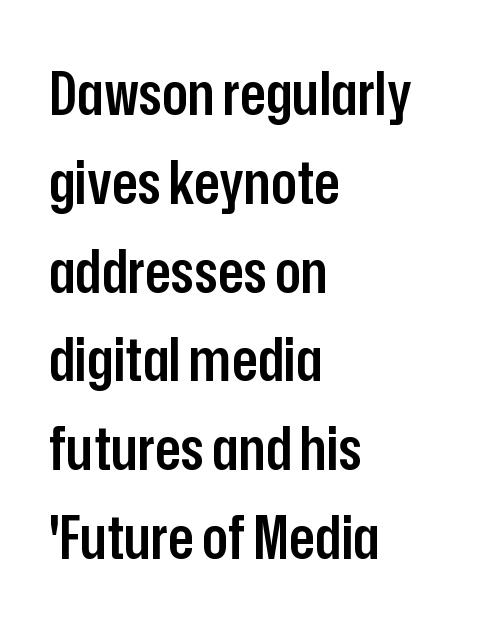
The letters stand straight up with perfectly vertical stems. Leading matches the norm, producing a regular column. The paragraph has a hard left edge and a soft right edge. The face used here is rendered with its standard letterfit. The passage shown is not underscored anywhere. Summary of weight: moderately heavy, a semibold.
